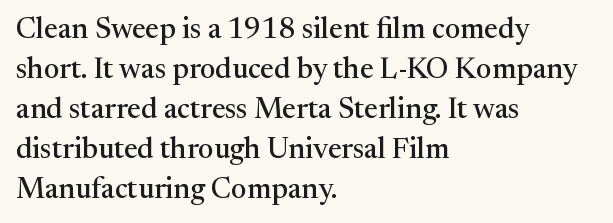
{"serif": "yes", "italic": "no", "width": "normal", "stroke_contrast": "medium", "x_height": "medium", "monospaced": "no", "underline": "no", "align": "left", "line_spacing": "normal", "line_spacing_ratio": 1.38, "letter_spacing": "normal", "letter_spacing_em": 0.0, "glyph_px": 29}
